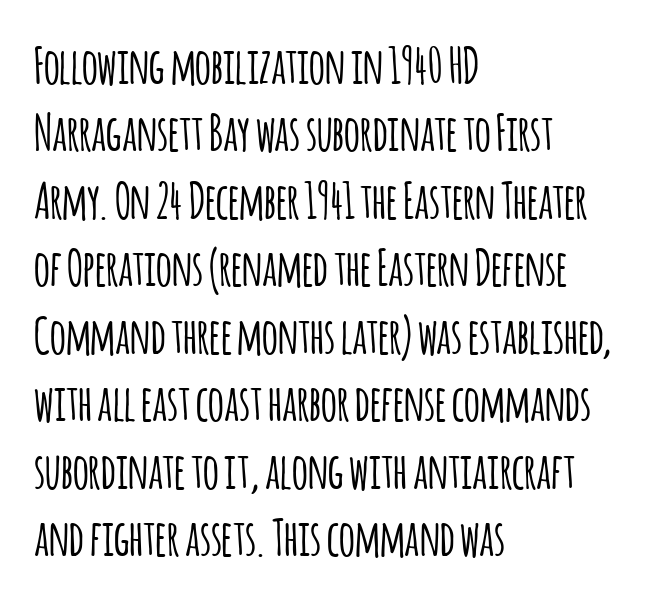
{"serif": "no", "italic": "no", "width": "condensed", "stroke_contrast": "low", "x_height": "large", "monospaced": "no", "underline": "no", "align": "left", "line_spacing": "normal", "line_spacing_ratio": 1.35, "letter_spacing": "normal", "letter_spacing_em": 0.0, "glyph_px": 50}
